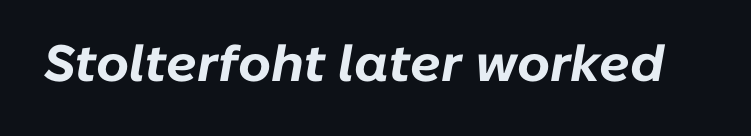
Is the type slanted? Yes — the strokes lean at a clear angle. Proportional: the letters do not fall into vertical columns. Strokes here are thick enough to call this a true bold. Lines of text with bare space underneath. The gaps between neighbouring characters are ordinary and unremarkable.
